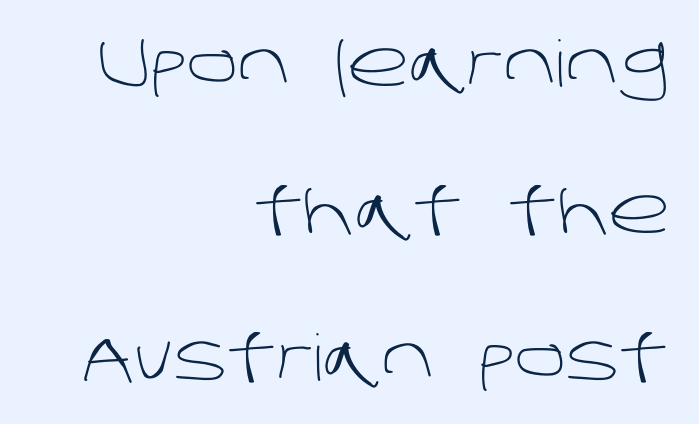
Q: Is the text bold? A: No.
Q: Is the typeface a serif or a sans-serif typeface? A: Sans-serif.
Q: Is the text underlined? A: No.
Q: How is the paragraph aligned? A: Right-aligned.
Q: Is the spacing between letters normal or unusually wide? A: Normal.
Q: Is the spacing between lines tight, normal or loose? A: Loose.
Q: Width (condensed, normal, or wide)? A: Normal.
Q: Stroke contrast? A: Low.
Q: x-height? A: Large.
Q: Monospaced? A: No.
